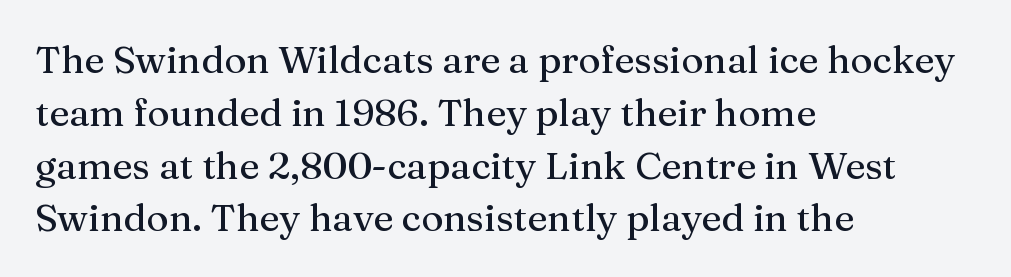
{"serif": "yes", "italic": "no", "width": "normal", "stroke_contrast": "medium", "x_height": "medium", "monospaced": "no", "underline": "no", "align": "left", "line_spacing": "normal", "line_spacing_ratio": 1.39, "letter_spacing": "normal", "letter_spacing_em": 0.0, "glyph_px": 38}
